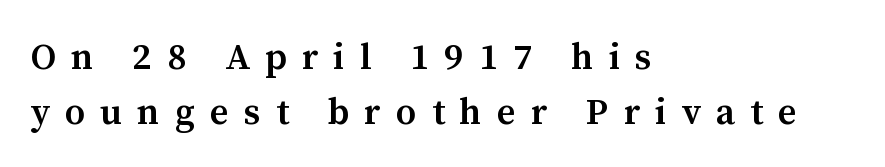
{"serif": "yes", "italic": "no", "bold": "semi", "weight": "semibold", "width": "normal", "stroke_contrast": "medium", "x_height": "medium", "monospaced": "no", "underline": "no", "align": "left", "line_spacing": "normal", "line_spacing_ratio": 1.48, "letter_spacing": "wide", "letter_spacing_em": 0.41, "glyph_px": 37}
